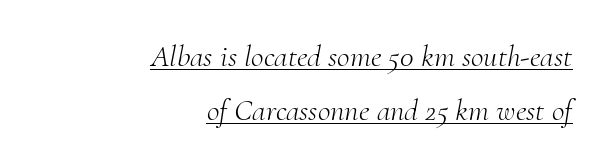
The image shows 31 px light serif type, italic (leaning right); set right-aligned, line spacing 1.73x, normal letter spacing, underlined; medium stroke contrast and a small x-height.
